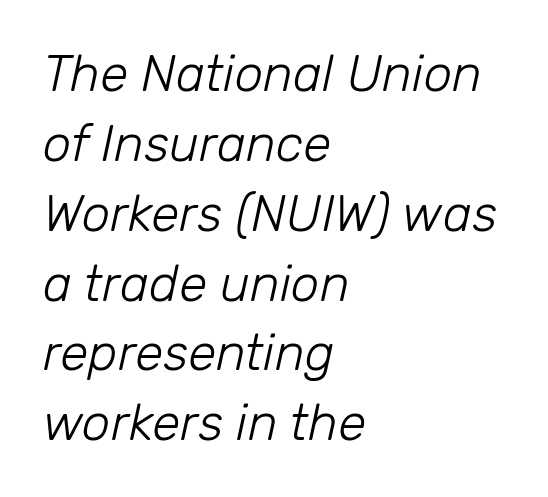
{"italic": "yes", "lean": "right", "slant_degrees": 12, "bold": "no", "weight": "light", "width": "normal", "stroke_contrast": "low", "x_height": "medium", "monospaced": "no", "underline": "no", "align": "left", "line_spacing": "normal", "line_spacing_ratio": 1.37, "letter_spacing": "normal", "letter_spacing_em": 0.0, "glyph_px": 51}
